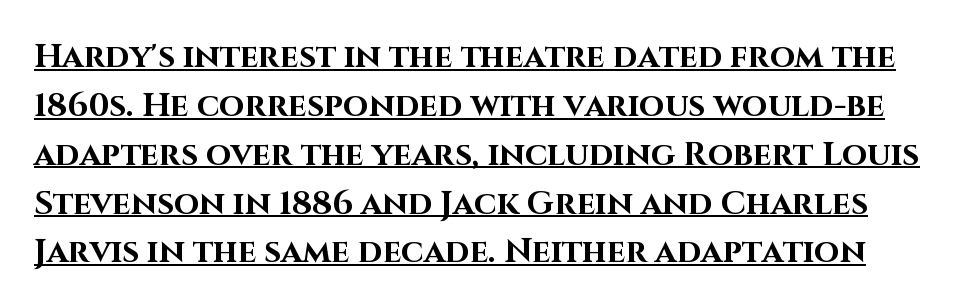
{"serif": "no", "italic": "no", "bold": "yes", "weight": "bold", "width": "normal", "stroke_contrast": "high", "x_height": "large", "monospaced": "no", "underline": "yes", "line_spacing": "normal", "line_spacing_ratio": 1.48, "letter_spacing": "normal", "letter_spacing_em": 0.0, "glyph_px": 33}
